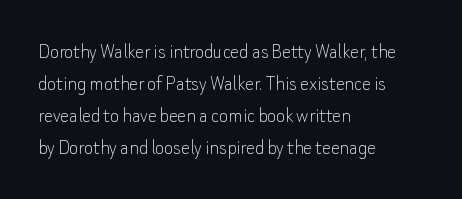
{"italic": "no", "bold": "no", "underline": "no", "align": "left", "line_spacing": "normal", "line_spacing_ratio": 1.45, "letter_spacing": "normal", "letter_spacing_em": 0.0, "glyph_px": 22}
